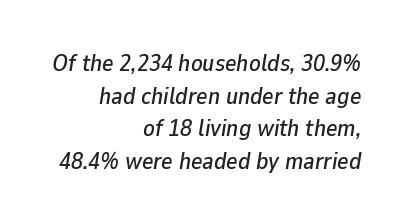
Bare-footed words on every line. Students, note that the glyphs here touch the page at normal intervals. Regarding leading, the lines here are spaced in the standard way. The font's italic variant was chosen for this text.
